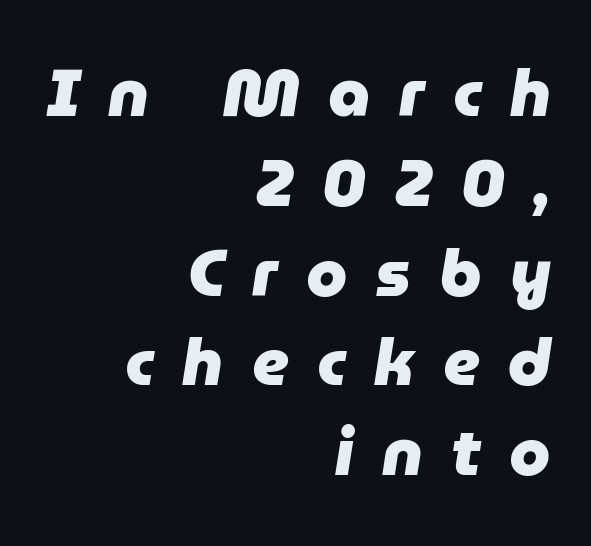
The image shows 66 px heavy type, italic (leaning right); set right-aligned, normal line spacing (1.36x), unusually wide letter spacing (+0.43 em), not underlined; low stroke contrast and a medium x-height.
